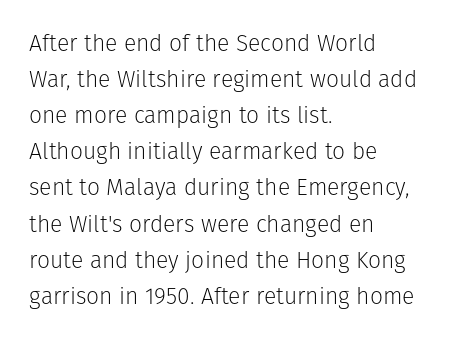
The image shows 23 px text type, upright; set left-aligned, normal line spacing (1.57x), normal letter spacing, not underlined.
